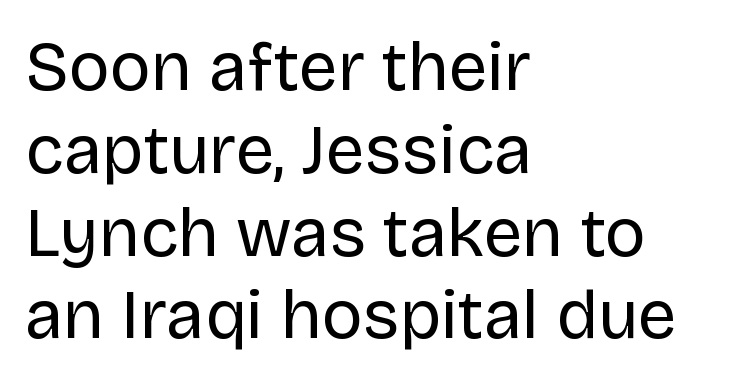
{"serif": "no", "italic": "no", "bold": "no", "weight": "regular", "width": "normal", "stroke_contrast": "low", "x_height": "large", "monospaced": "no", "underline": "no", "align": "left", "line_spacing_ratio": 1.2, "letter_spacing": "normal", "letter_spacing_em": 0.0, "glyph_px": 69}
